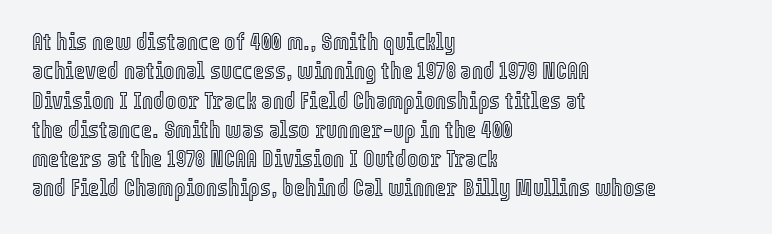
The lettering stays uniformly vertical, giving the passage a roman look. The letterforms sit shoulder to shoulder at normal distance. The setting favours the left margin, as ordinary paragraphs usually do. Decoration check: the copy has no underline.
